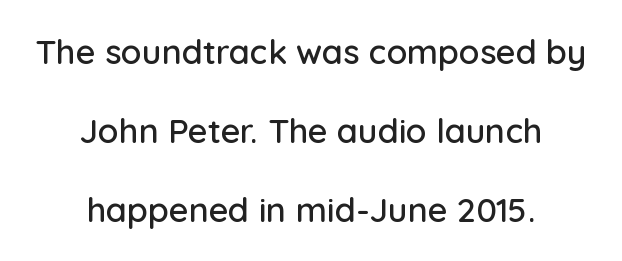
Q: Is the text italic (slanted)? A: No, it is upright.
Q: Is the typeface a serif or a sans-serif typeface? A: Sans-serif.
Q: Is the text underlined? A: No.
Q: How is the paragraph aligned? A: Centered.
Q: Is the spacing between letters normal or unusually wide? A: Normal.
Q: Is the spacing between lines tight, normal or loose? A: Loose.
Q: Width (condensed, normal, or wide)? A: Normal.
Q: Stroke contrast? A: Low.
Q: x-height? A: Medium.
Q: Monospaced? A: No.
